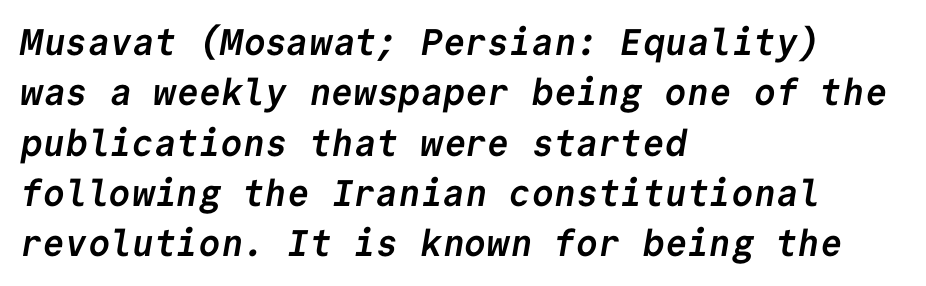
Q: Is the text bold? A: Yes.
Q: Is the typeface a serif or a sans-serif typeface? A: Sans-serif.
Q: Is the text underlined? A: No.
Q: How is the paragraph aligned? A: Left-aligned.
Q: Is the spacing between letters normal or unusually wide? A: Normal.
Q: Is the spacing between lines tight, normal or loose? A: Normal.
Q: Width (condensed, normal, or wide)? A: Normal.
Q: Stroke contrast? A: Low.
Q: x-height? A: Medium.
Q: Monospaced? A: Yes.
